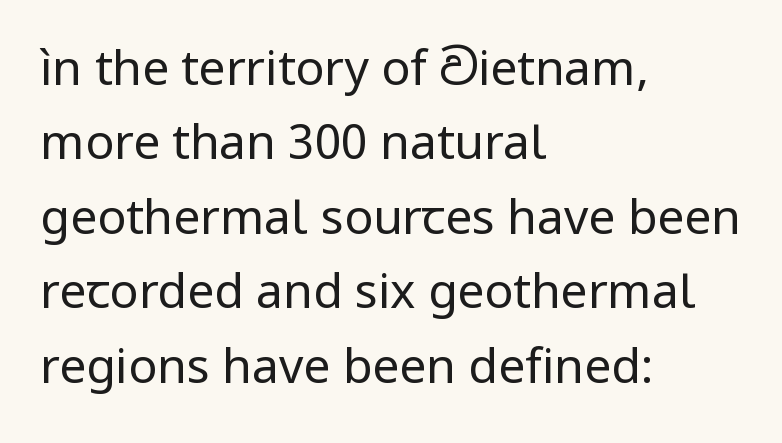
{"serif": "no", "italic": "no", "bold": "no", "weight": "regular", "width": "normal", "stroke_contrast": "low", "x_height": "medium", "monospaced": "no", "underline": "no", "align": "left", "line_spacing": "normal", "line_spacing_ratio": 1.55, "letter_spacing": "normal", "letter_spacing_em": 0.0, "glyph_px": 48}
